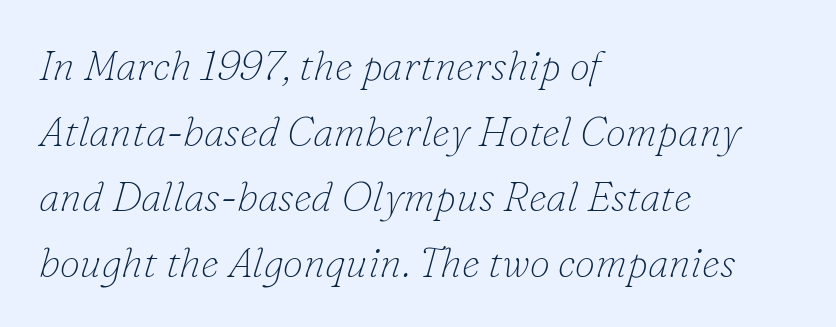
This sample is left-justified, so line endings fall wherever the words run out. Letters rest on an invisible, unmarked baseline. Varying glyph widths throughout — classic text-font behaviour. This is oblique type, the kind used for emphasis or titles. Characters follow at the spacing the type designer built in. Is the type heavy? It reads as light-to-regular instead.
